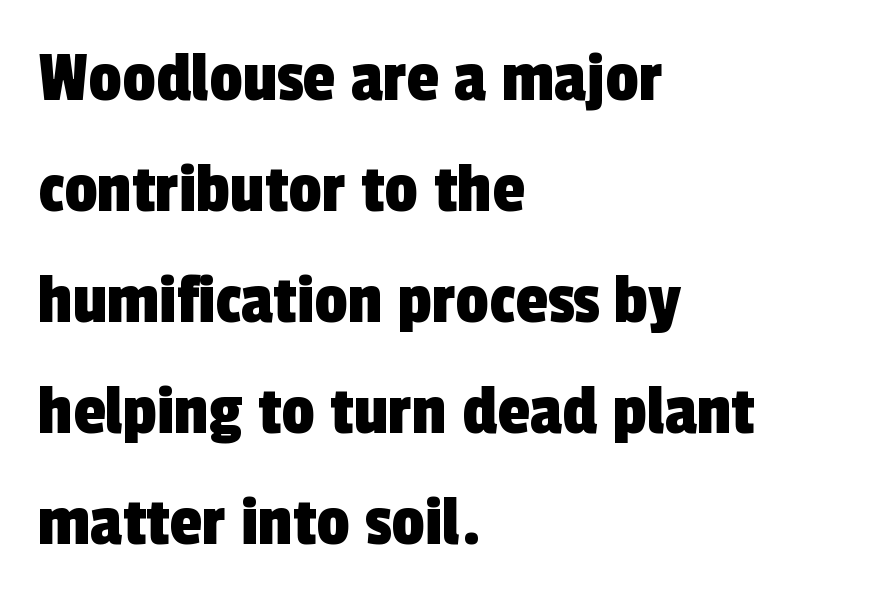
Q: Is the typeface a serif or a sans-serif typeface? A: Sans-serif.
Q: Is the text underlined? A: No.
Q: How is the paragraph aligned? A: Left-aligned.
Q: Is the spacing between letters normal or unusually wide? A: Normal.
Q: Is the spacing between lines tight, normal or loose? A: Normal.
Q: Width (condensed, normal, or wide)? A: Condensed.
Q: x-height? A: Medium.
Q: Monospaced? A: No.
